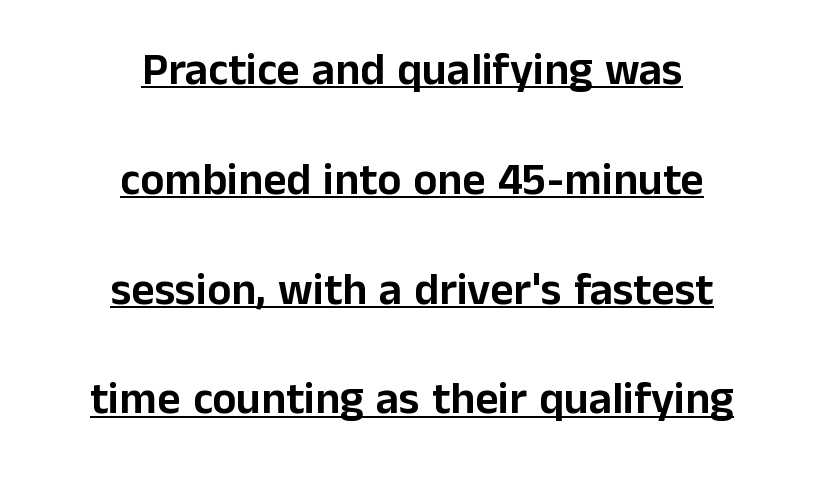
A baseline rule has been typeset under these characters. A typesetter would call this leading open, well beyond the default. Is there any slant? The stems are plumb. This sample uses plain, unmodified letter spacing. Classification — sans serif. The compositor balanced each line on the midline.
